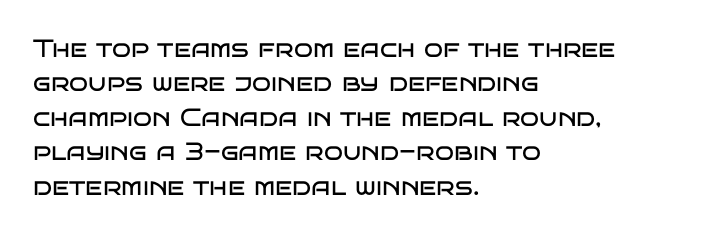
The image shows 25 px text type, upright; set left-aligned, normal line spacing (1.38x), normal letter spacing, not underlined.
